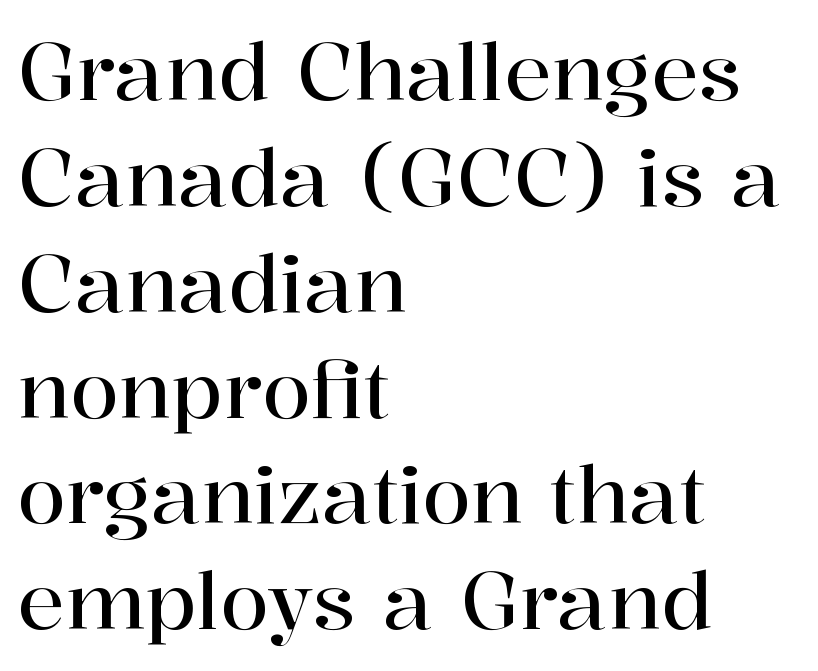
These lines were composed using upright roman letters. The text was rendered using a seriffed face with decorative stroke endings. Here the designer chose a conventional face with non-uniform glyph widths. Typeset ragged right — the left edge is the straight one. The type is set solid horizontally, with unmodified tracking.
